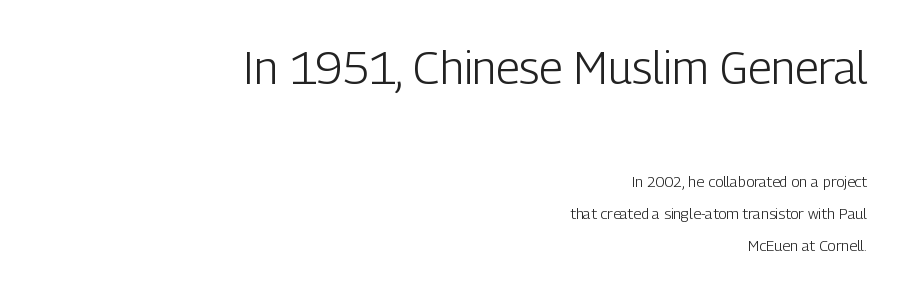
{"serif": "no", "italic": "no", "bold": "no", "weight": "light", "width": "condensed", "stroke_contrast": "low", "x_height": "medium", "monospaced": "no", "underline": "no", "align": "right", "line_spacing": "loose", "line_spacing_ratio": 2.14, "letter_spacing": "normal", "letter_spacing_em": 0.0, "larger_block": "first", "size_ratio": 3.0, "glyph_px": 45}
